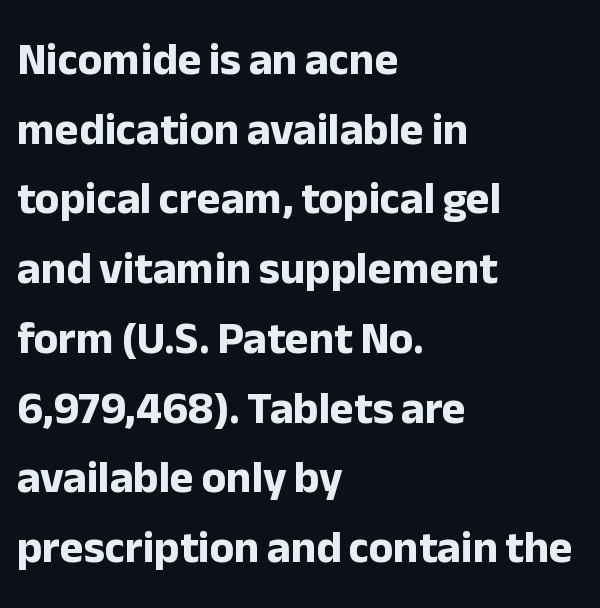
Q: Is the text bold? A: Yes.
Q: Is the text italic (slanted)? A: No, it is upright.
Q: Is the typeface a serif or a sans-serif typeface? A: Sans-serif.
Q: Is the text underlined? A: No.
Q: How is the paragraph aligned? A: Left-aligned.
Q: Is the spacing between letters normal or unusually wide? A: Normal.
Q: Is the spacing between lines tight, normal or loose? A: Normal.
Q: Width (condensed, normal, or wide)? A: Normal.
Q: Stroke contrast? A: Low.
Q: x-height? A: Medium.
Q: Monospaced? A: No.
